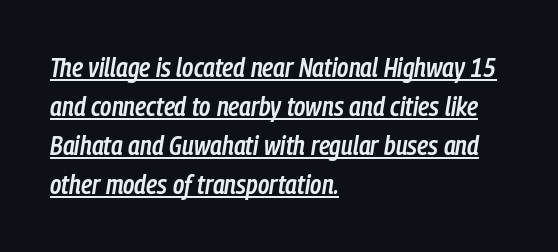
Italic? Definitely — the glyphs are oblique. Standard letterfit; no display-style spreading of the glyphs. Evenly set lines give the paragraph a standard silhouette. A semibold gives these letters moderate extra thickness, short of bold.
